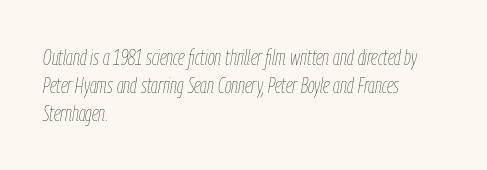
Q: Is the text bold? A: No.
Q: Is the text italic (slanted)? A: Yes, it leans right by about 9 degrees.
Q: Is the text underlined? A: No.
Q: How is the paragraph aligned? A: Left-aligned.
Q: Is the spacing between letters normal or unusually wide? A: Normal.
Q: Is the spacing between lines tight, normal or loose? A: Normal.
